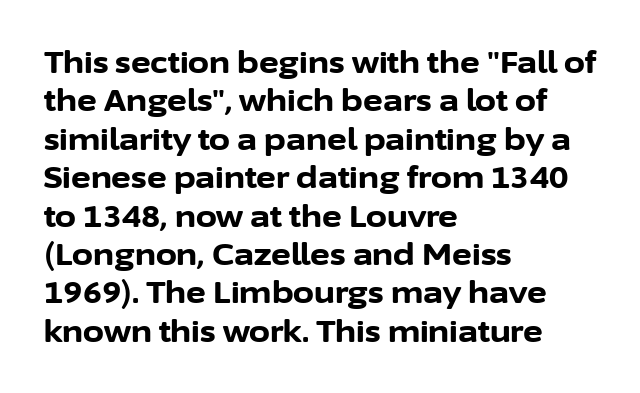
Successive baselines arrive at the customary interval. These lines keep a tight, regular rhythm from letter to letter. The foot of each line stays bare and open. Does the copy run flush right? No — it runs flush left. The glyphs have the mass of a bold cut.
